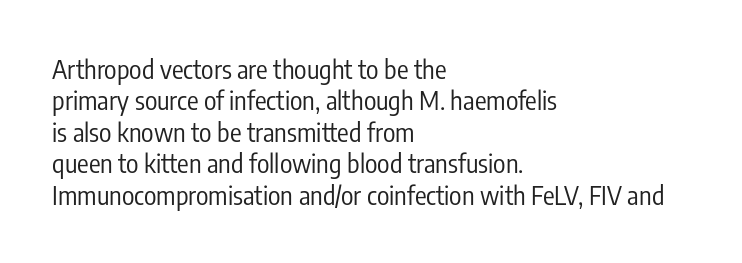
Q: Is the text bold? A: No.
Q: Is the text italic (slanted)? A: No, it is upright.
Q: Is the text underlined? A: No.
Q: How is the paragraph aligned? A: Left-aligned.
Q: Is the spacing between letters normal or unusually wide? A: Normal.
